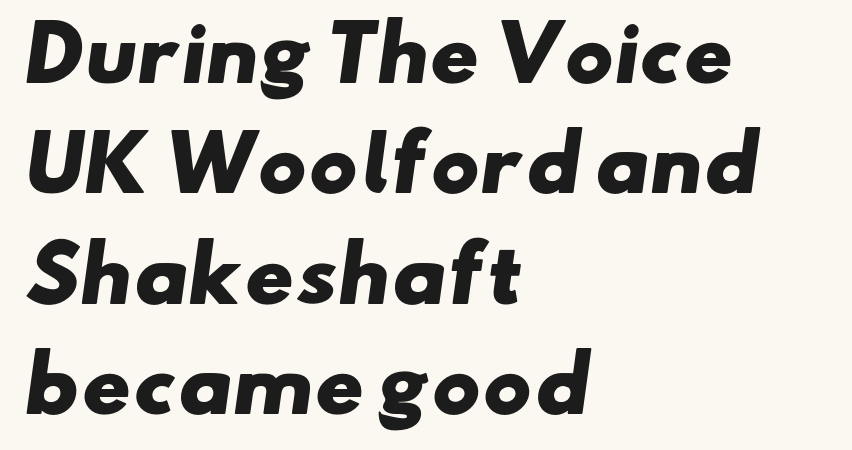
The rendering shows plain stroke endings on the letterforms — a sans-serif design. Observe the ordinary spacing: letters are neighbours, not strangers. Thick stems and heavy bowls — unmistakably bold. The words here are not underlined. Proportional: the letters do not fall into vertical columns.
